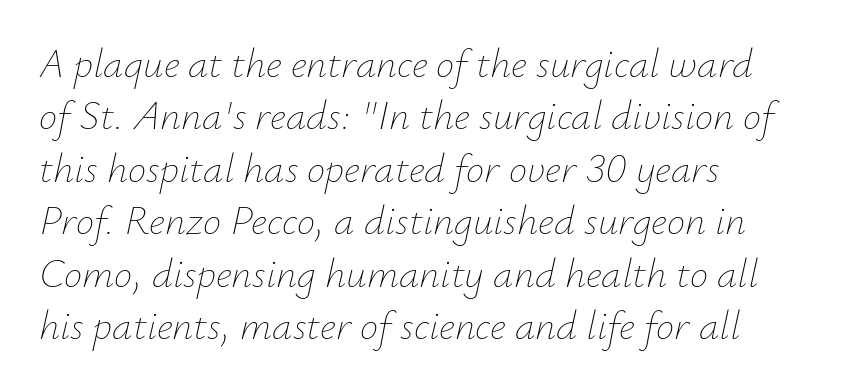
Q: Is the text bold? A: No.
Q: Is the text italic (slanted)? A: Yes, it leans right by about 12 degrees.
Q: Is the text underlined? A: No.
Q: How is the paragraph aligned? A: Left-aligned.
Q: Is the spacing between letters normal or unusually wide? A: Normal.
Q: Is the spacing between lines tight, normal or loose? A: Normal.
Q: Width (condensed, normal, or wide)? A: Normal.
Q: Stroke contrast? A: Low.
Q: x-height? A: Small.
Q: Monospaced? A: No.
